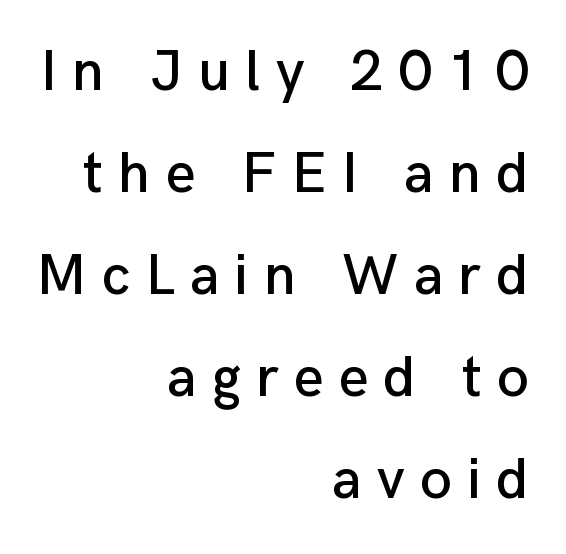
{"serif": "no", "italic": "no", "width": "normal", "stroke_contrast": "low", "x_height": "medium", "monospaced": "no", "underline": "no", "align": "right", "line_spacing_ratio": 1.76, "letter_spacing": "wide", "letter_spacing_em": 0.26, "glyph_px": 58}
